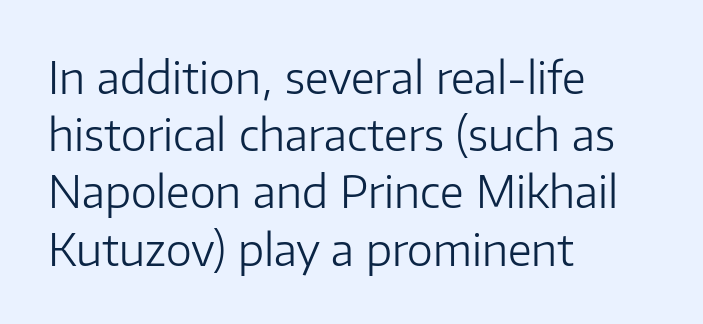
{"serif": "no", "italic": "no", "bold": "no", "weight": "light", "width": "normal", "stroke_contrast": "low", "x_height": "medium", "monospaced": "no", "underline": "no", "align": "left", "line_spacing": "normal", "line_spacing_ratio": 1.3, "letter_spacing": "normal", "letter_spacing_em": 0.0, "glyph_px": 44}
